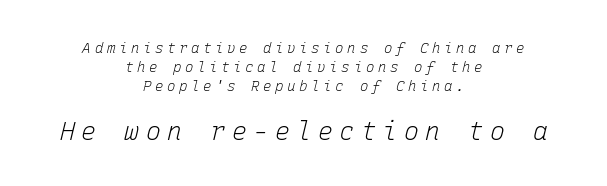
{"italic": "yes", "lean": "right", "slant_degrees": 15, "bold": "no", "underline": "no", "align": "center", "line_spacing": "normal", "line_spacing_ratio": 1.35, "letter_spacing": "wide", "letter_spacing_em": 0.26, "larger_block": "second", "size_ratio": 1.79, "glyph_px": 25}
